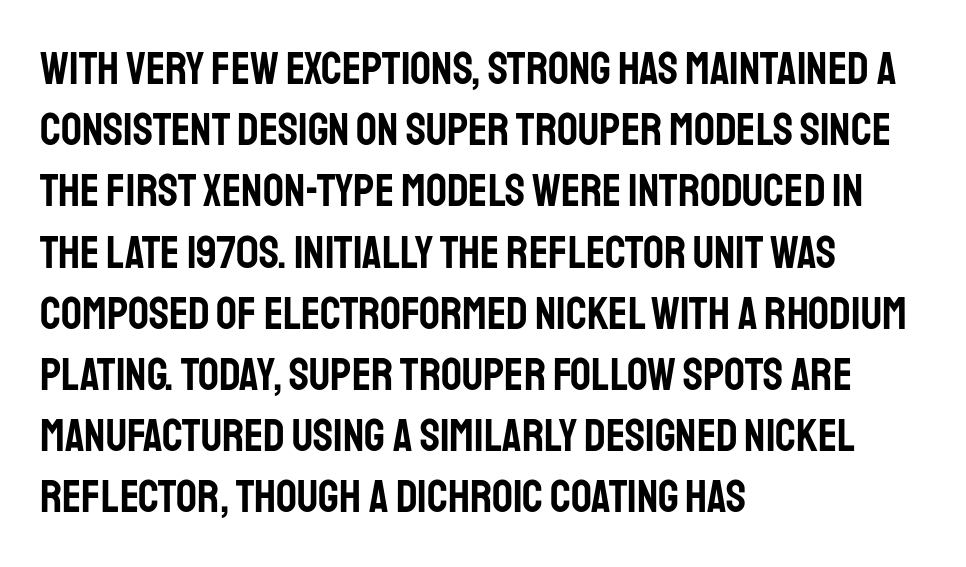
The image shows 46 px condensed sans-serif type, upright; set left-aligned, normal line spacing (1.33x), normal letter spacing, not underlined; low stroke contrast and a large x-height.
